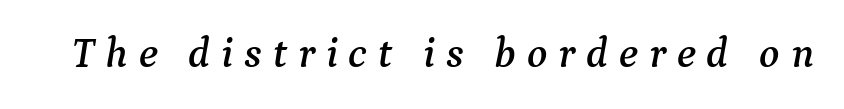
Check under the words: just untouched page. You could not count columns in this text — the font is proportionally spaced. What kind of face is this? One with serifs. Each word looks stretched out because of the extra space between its letters.
